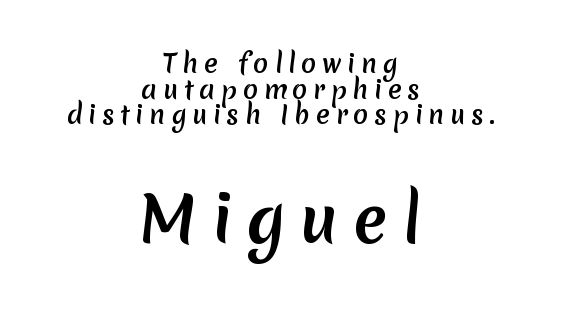
What stands out about the letter spacing? Its width — letters are far apart. A student would call this center alignment; a typographer would say set centered. A sans-serif font was chosen for this passage. Which of the two is more prominent by size? The second, at the bottom.
